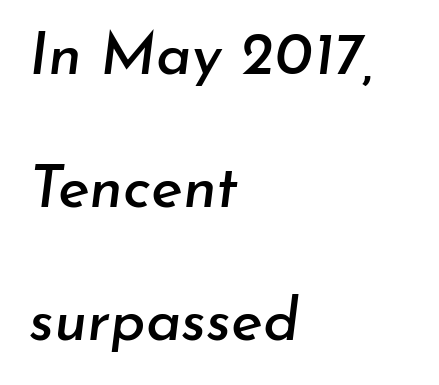
{"italic": "yes", "lean": "right", "slant_degrees": 7, "width": "normal", "stroke_contrast": "low", "x_height": "small", "monospaced": "no", "underline": "no", "align": "left", "line_spacing": "loose", "line_spacing_ratio": 2.22, "letter_spacing": "normal", "letter_spacing_em": 0.0, "glyph_px": 60}
